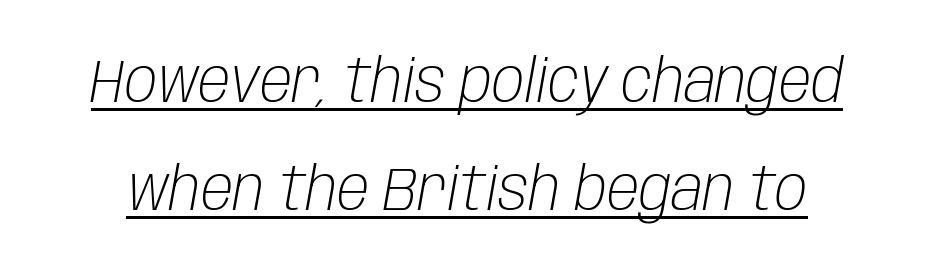
Q: Is the text bold? A: No.
Q: Is the text italic (slanted)? A: Yes, it leans right by about 10 degrees.
Q: Is the text underlined? A: Yes.
Q: Is the spacing between letters normal or unusually wide? A: Normal.
Q: Width (condensed, normal, or wide)? A: Condensed.
Q: Stroke contrast? A: Low.
Q: x-height? A: Large.
Q: Monospaced? A: No.
